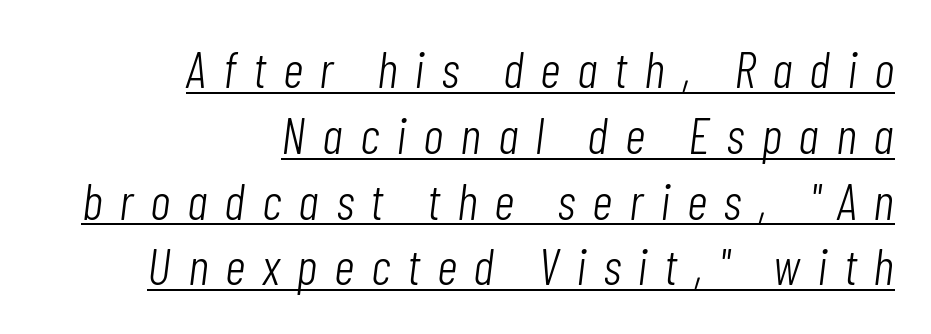
You can see a thin bar hugging the bottom of the glyphs. The typesetting does not lean heavy: it is not bold. The space between consecutive lines is moderate. Look at the tracking — it's clearly loosened, letters drifting apart.
